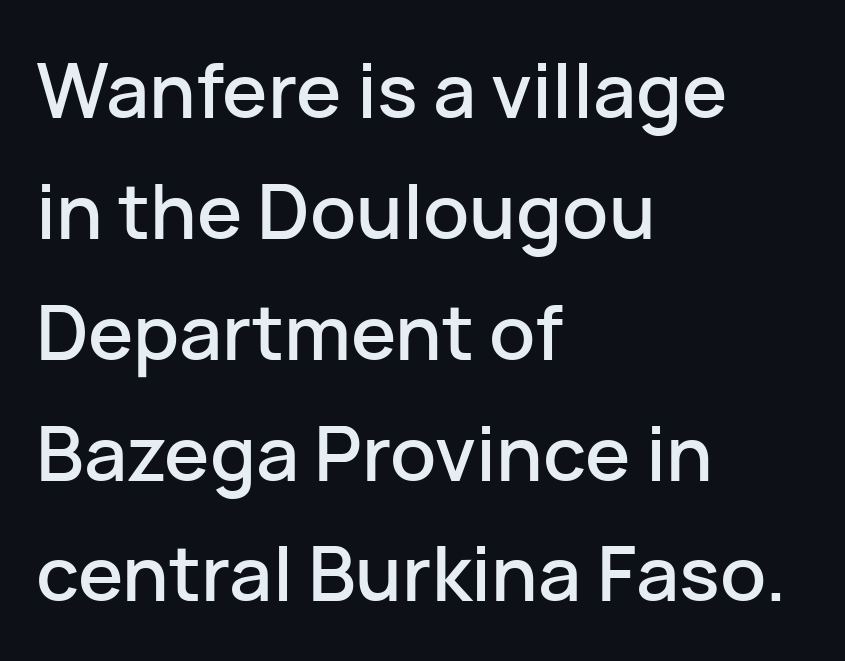
Q: Is the text italic (slanted)? A: No, it is upright.
Q: Is the typeface a serif or a sans-serif typeface? A: Sans-serif.
Q: Is the text underlined? A: No.
Q: How is the paragraph aligned? A: Left-aligned.
Q: Is the spacing between letters normal or unusually wide? A: Normal.
Q: Is the spacing between lines tight, normal or loose? A: Normal.
Q: Width (condensed, normal, or wide)? A: Normal.
Q: Stroke contrast? A: Low.
Q: x-height? A: Medium.
Q: Monospaced? A: No.
